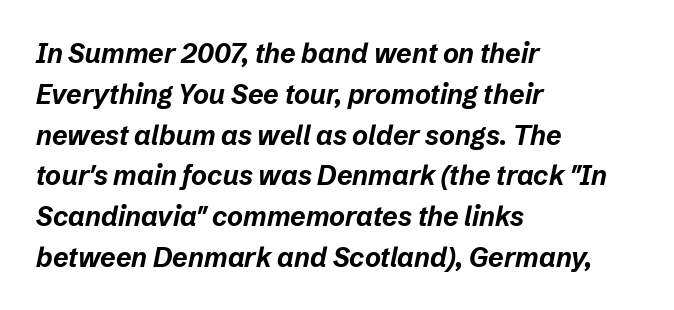
Letters rest on an invisible, unmarked baseline. Observe the lean: these are italic letterforms. Leftover space on each line is placed entirely after the last word. Whoever set this chose a conventional vertical rhythm. Between one letter and the next there's only the usual sliver of space. The passage shown is emphatically bold.
